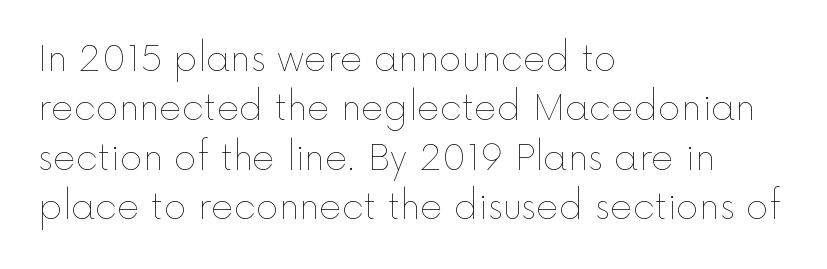
Think of a printed novel: that variable character pitch is what you see here. All the whitespace from short lines collects on the right. Beneath every word, the page is bare. The face used here is rendered with its standard letterfit. Horizontal bands of white between lines are of average thickness. This reads as an unemphasized weight, regular at the heaviest.
